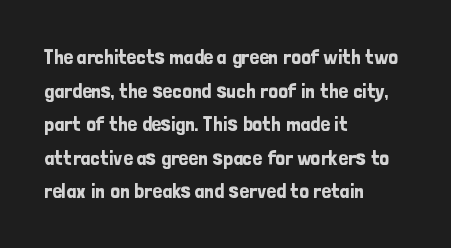
{"italic": "no", "underline": "no", "align": "left", "line_spacing": "normal", "line_spacing_ratio": 1.6, "letter_spacing": "normal", "letter_spacing_em": 0.0, "glyph_px": 21}
